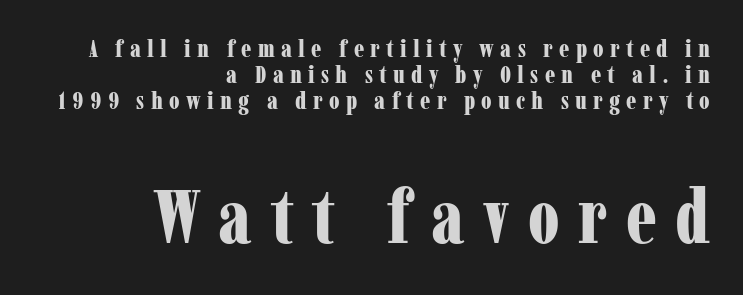
{"serif": "yes", "italic": "no", "bold": "yes", "weight": "bold", "width": "condensed", "stroke_contrast": "low", "x_height": "medium", "monospaced": "no", "underline": "no", "align": "right", "line_spacing": "tight", "line_spacing_ratio": 1.04, "letter_spacing": "wide", "letter_spacing_em": 0.25, "larger_block": "second", "size_ratio": 3.0, "glyph_px": 75}
